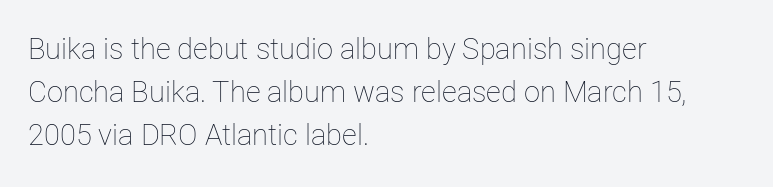
The image shows 29 px thin type, upright; set left-aligned, normal line spacing (1.49x), normal letter spacing, not underlined; low stroke contrast and a medium x-height.
